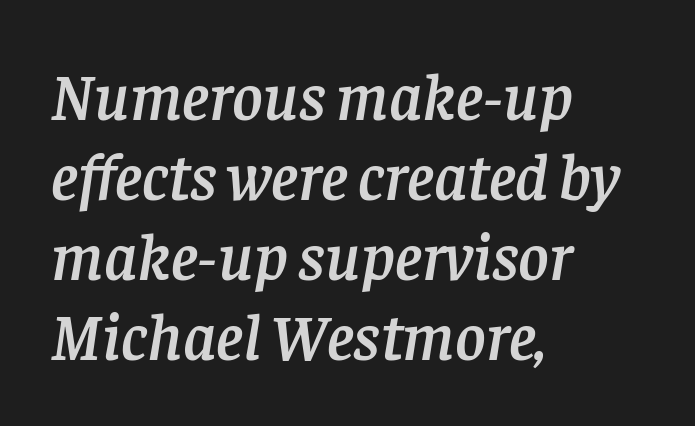
The image shows 66 px serif type, italic (leaning right); set left-aligned, line spacing 1.21x, normal letter spacing, not underlined; low stroke contrast and a large x-height.
